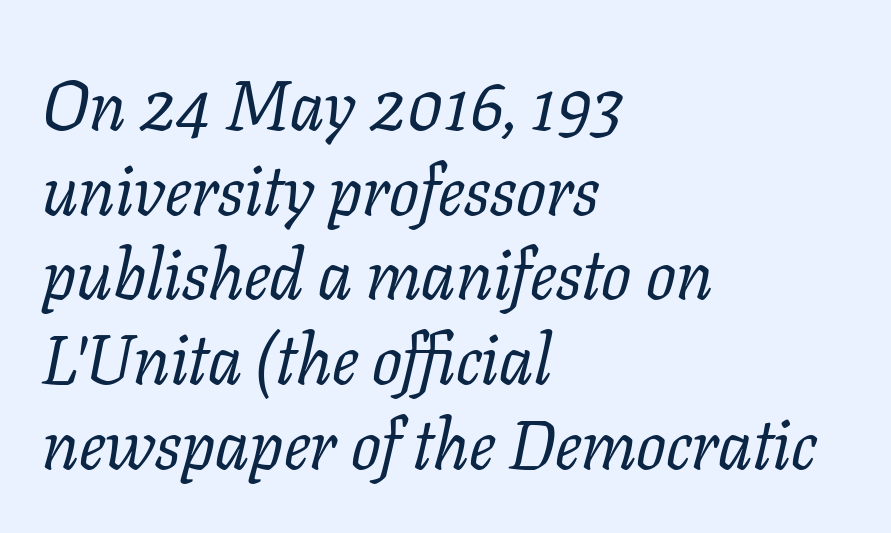
Q: Is the text bold? A: No.
Q: Is the text italic (slanted)? A: Yes, it leans right by about 11 degrees.
Q: Is the typeface a serif or a sans-serif typeface? A: Serif.
Q: Is the text underlined? A: No.
Q: How is the paragraph aligned? A: Left-aligned.
Q: Is the spacing between letters normal or unusually wide? A: Normal.
Q: Width (condensed, normal, or wide)? A: Normal.
Q: Stroke contrast? A: Low.
Q: x-height? A: Medium.
Q: Monospaced? A: No.
